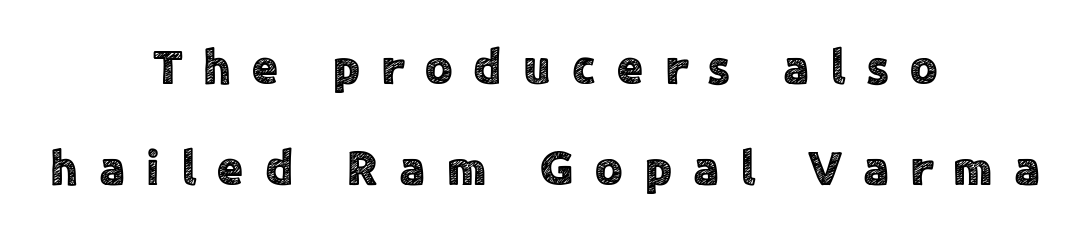
{"serif": "no", "italic": "no", "width": "normal", "x_height": "medium", "monospaced": "no", "underline": "no", "align": "center", "line_spacing": "loose", "line_spacing_ratio": 2.07, "letter_spacing": "wide", "letter_spacing_em": 0.42, "glyph_px": 49}
